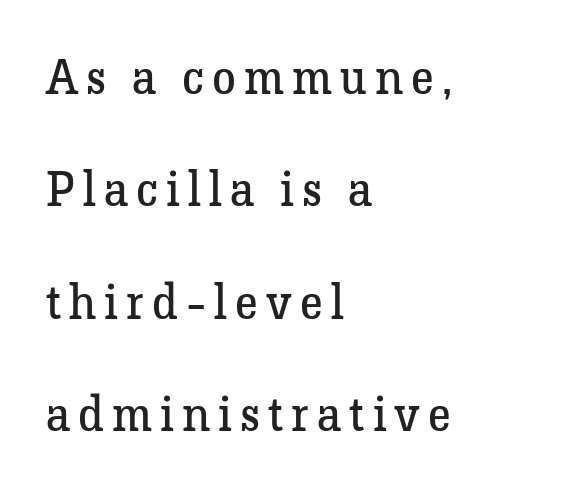
{"serif": "yes", "italic": "no", "bold": "no", "weight": "regular", "width": "normal", "stroke_contrast": "low", "x_height": "medium", "monospaced": "no", "underline": "no", "align": "left", "line_spacing": "loose", "line_spacing_ratio": 2.34, "glyph_px": 48}
